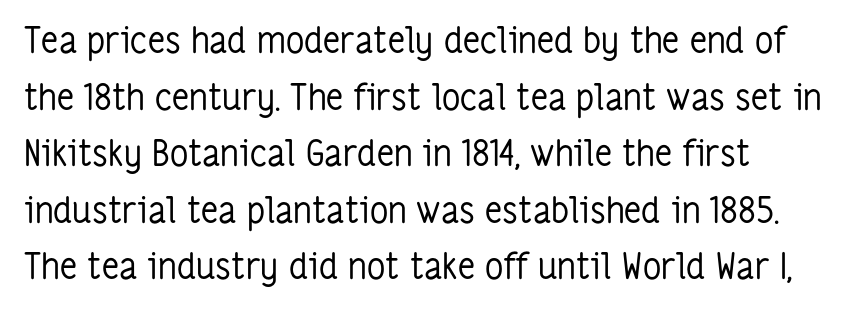
Q: Is the text bold? A: No.
Q: Is the text italic (slanted)? A: No, it is upright.
Q: Is the typeface a serif or a sans-serif typeface? A: Sans-serif.
Q: Is the text underlined? A: No.
Q: How is the paragraph aligned? A: Left-aligned.
Q: Is the spacing between letters normal or unusually wide? A: Normal.
Q: Is the spacing between lines tight, normal or loose? A: Normal.
Q: Width (condensed, normal, or wide)? A: Condensed.
Q: Stroke contrast? A: Low.
Q: x-height? A: Medium.
Q: Monospaced? A: No.
